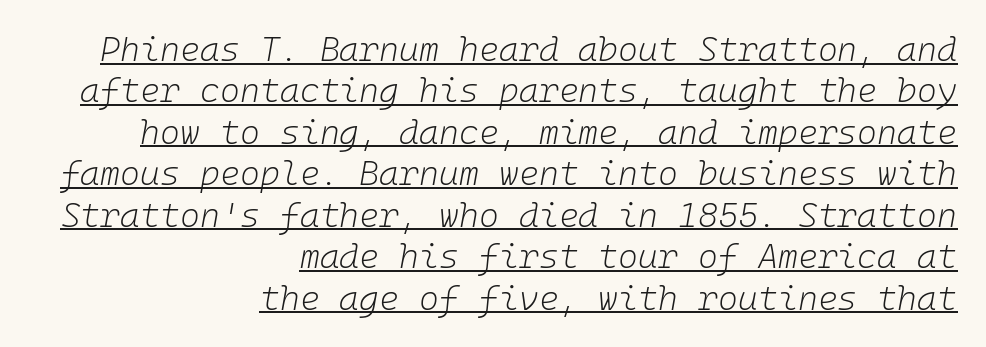
Stroke mass is kept to a normal reading level or below. The whole block is typeset with a tilt. A typographer would call this underscored text. Between one letter and the next there's only the usual sliver of space.
